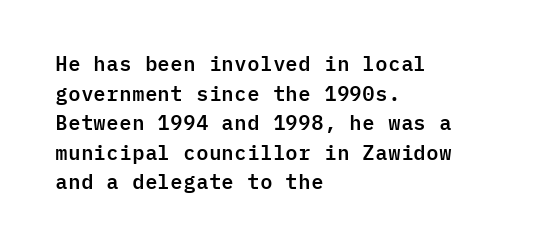
Q: Is the text italic (slanted)? A: No, it is upright.
Q: Is the text underlined? A: No.
Q: How is the paragraph aligned? A: Left-aligned.
Q: Is the spacing between letters normal or unusually wide? A: Normal.
Q: Is the spacing between lines tight, normal or loose? A: Normal.
